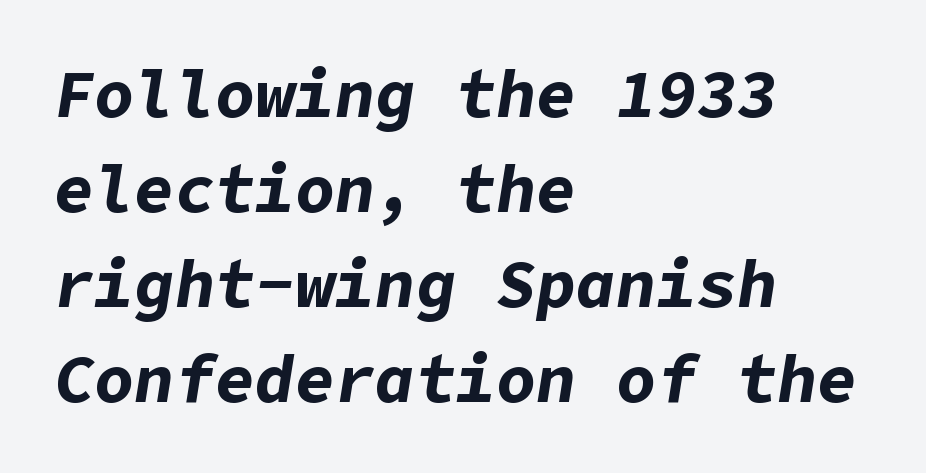
{"italic": "yes", "lean": "right", "slant_degrees": 9, "bold": "yes", "weight": "bold", "width": "normal", "stroke_contrast": "low", "x_height": "medium", "underline": "no", "align": "left", "line_spacing": "normal", "line_spacing_ratio": 1.42, "letter_spacing": "normal", "letter_spacing_em": 0.0, "glyph_px": 67}
